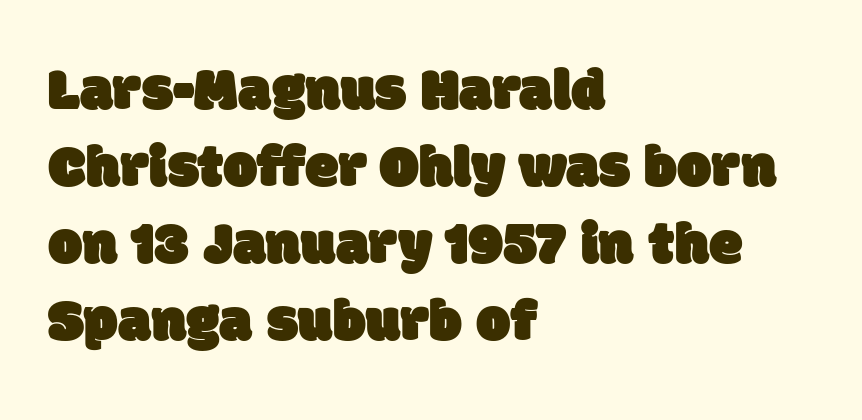
The image shows 61 px sans-serif type; set left-aligned, normal line spacing (1.26x), normal letter spacing, not underlined; low stroke contrast and a large x-height.
